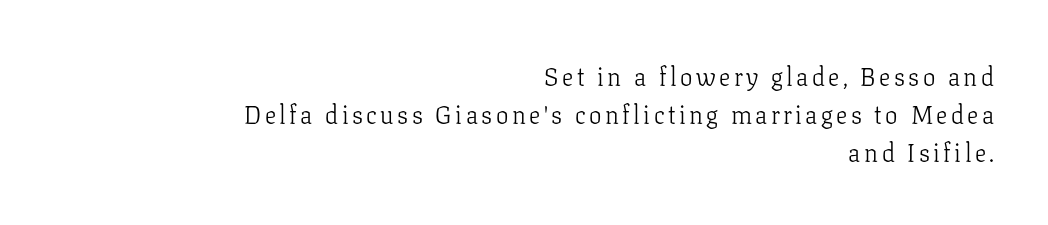
The image shows 25 px text type, upright; set right-aligned, normal line spacing (1.53x), not underlined.
